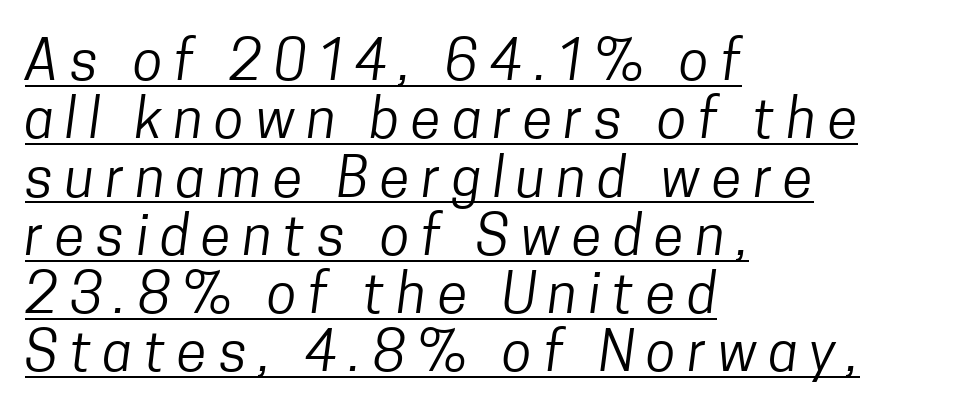
Q: Is the text bold? A: No.
Q: Is the typeface a serif or a sans-serif typeface? A: Sans-serif.
Q: Is the text underlined? A: Yes.
Q: How is the paragraph aligned? A: Left-aligned.
Q: Is the spacing between letters normal or unusually wide? A: Unusually wide.
Q: Is the spacing between lines tight, normal or loose? A: Tight.
Q: Width (condensed, normal, or wide)? A: Condensed.
Q: Stroke contrast? A: Low.
Q: x-height? A: Medium.
Q: Monospaced? A: No.
